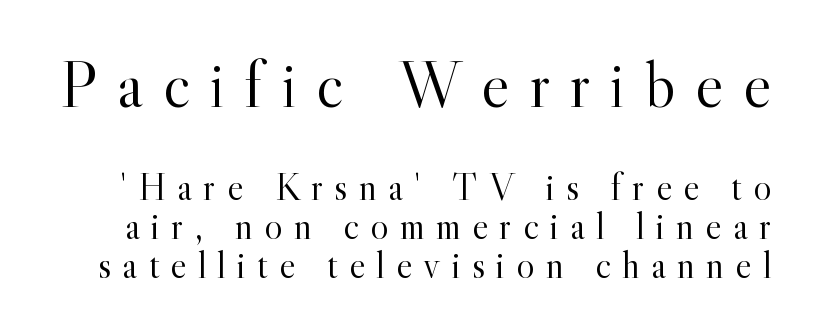
{"serif": "yes", "italic": "no", "bold": "no", "weight": "light", "width": "normal", "x_height": "small", "monospaced": "no", "underline": "no", "line_spacing": "tight", "line_spacing_ratio": 1.03, "letter_spacing": "wide", "letter_spacing_em": 0.3, "larger_block": "first", "size_ratio": 1.74, "glyph_px": 66}
